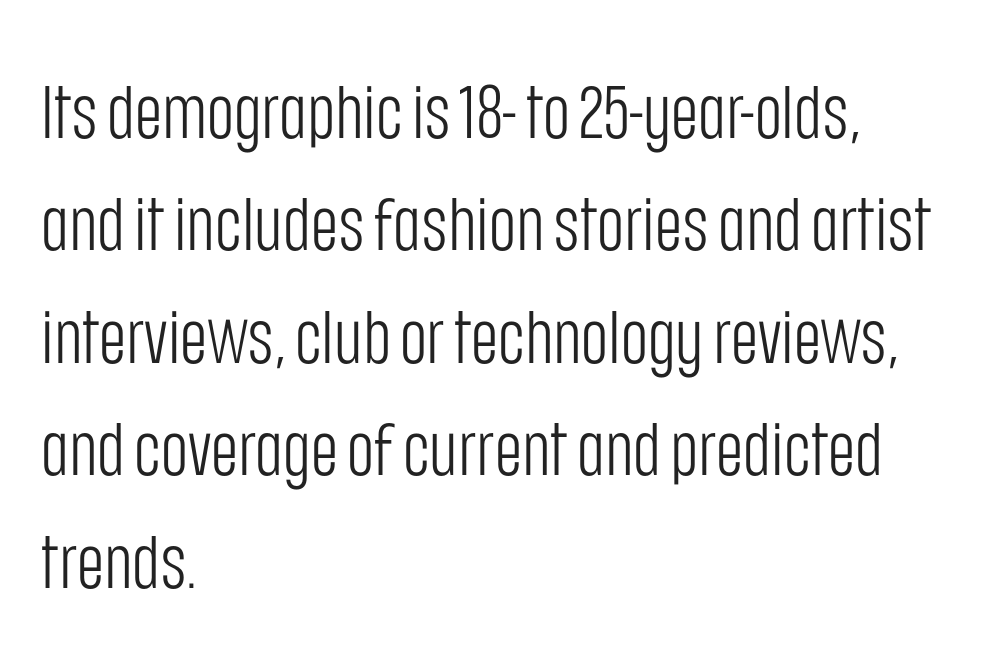
Q: Is the text bold? A: No.
Q: Is the text italic (slanted)? A: No, it is upright.
Q: Is the typeface a serif or a sans-serif typeface? A: Sans-serif.
Q: Is the text underlined? A: No.
Q: How is the paragraph aligned? A: Left-aligned.
Q: Is the spacing between letters normal or unusually wide? A: Normal.
Q: Is the spacing between lines tight, normal or loose? A: Normal.
Q: Width (condensed, normal, or wide)? A: Condensed.
Q: Stroke contrast? A: Low.
Q: x-height? A: Large.
Q: Monospaced? A: No.
